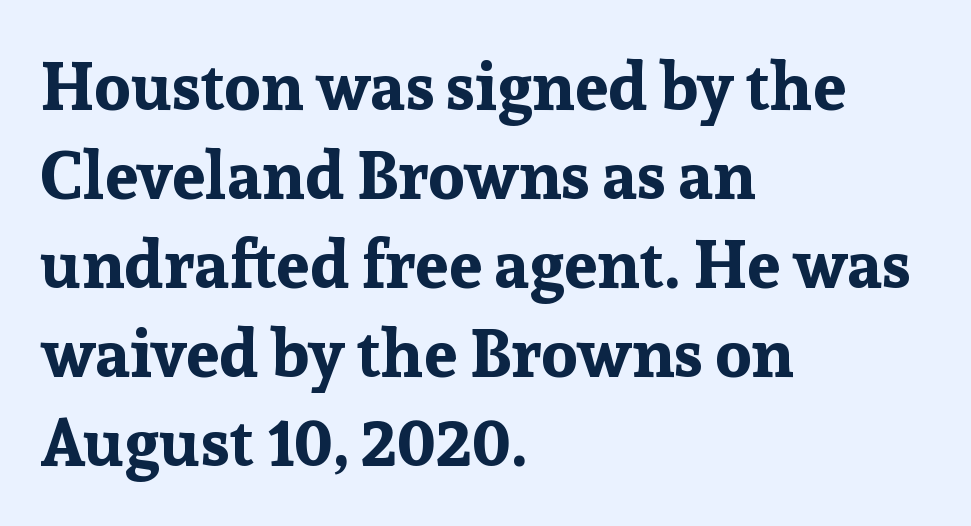
The image shows 67 px bold serif type, upright; set left-aligned, normal line spacing (1.33x), normal letter spacing, not underlined; low stroke contrast and a medium x-height.
